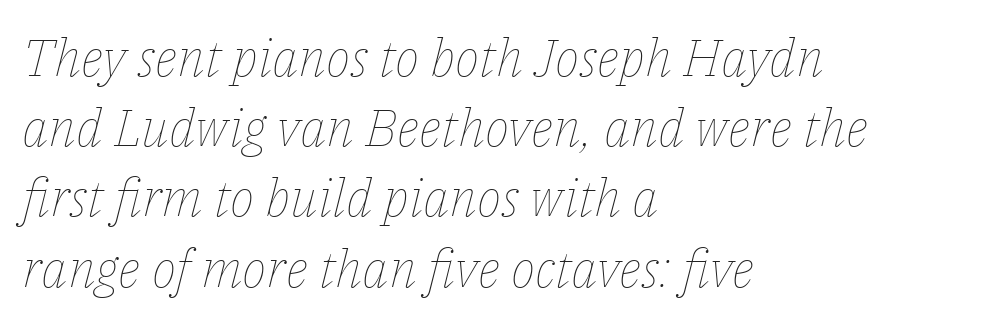
{"italic": "yes", "lean": "right", "slant_degrees": 14, "bold": "no", "weight": "thin", "width": "normal", "stroke_contrast": "low", "x_height": "medium", "monospaced": "no", "underline": "no", "align": "left", "line_spacing": "normal", "line_spacing_ratio": 1.35, "letter_spacing": "normal", "letter_spacing_em": 0.0, "glyph_px": 52}
